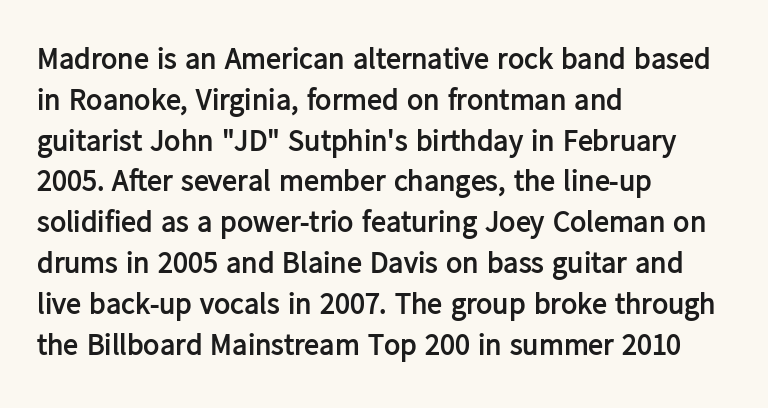
The lettering stays uniformly vertical, giving the passage a roman look. Do the characters align in a grid? No, the font is proportional. The typesetting leans heavy: a genuine bold. This sample uses plain, unmodified letter spacing. Check the space under the baseline: it is left empty.
